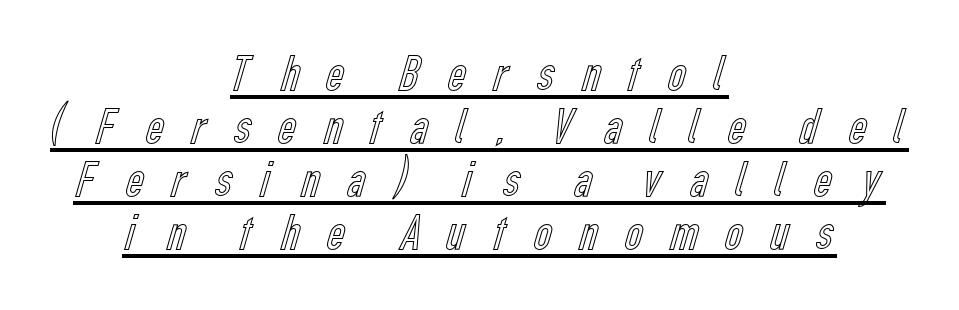
Q: Is the text italic (slanted)? A: Yes.
Q: Is the text underlined? A: Yes.
Q: How is the paragraph aligned? A: Centered.
Q: Is the spacing between letters normal or unusually wide? A: Unusually wide.
Q: Is the spacing between lines tight, normal or loose? A: Tight.
Q: Width (condensed, normal, or wide)? A: Condensed.
Q: x-height? A: Medium.
Q: Monospaced? A: No.
